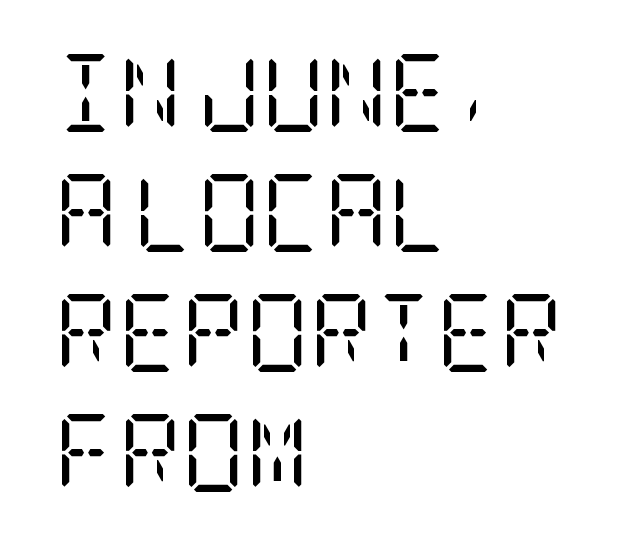
{"serif": "yes", "italic": "no", "bold": "no", "weight": "regular", "width": "condensed", "stroke_contrast": "low", "x_height": "large", "underline": "no", "align": "left", "line_spacing": "normal", "line_spacing_ratio": 1.54, "letter_spacing": "normal", "letter_spacing_em": 0.0, "glyph_px": 78}
